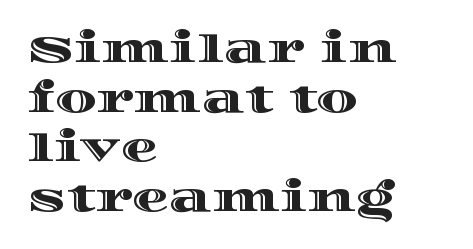
The rows are spaced the way most documents space them. All the whitespace from short lines collects on the right. The space directly below the letters is spotless. The typography opts for an upright posture over an oblique one.
